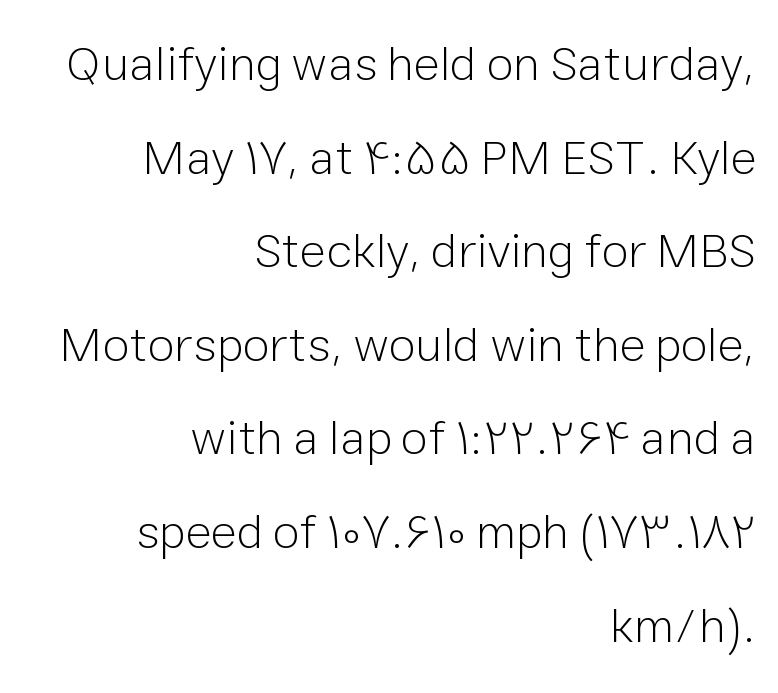
Descenders hang freely into open space. The typesetter chose a ragged-left arrangement here. Short note: letters normally spaced. Is there much room between lines? Yes — plenty of vertical air separates them. Unlike italic type, these characters show no tilt at all.
